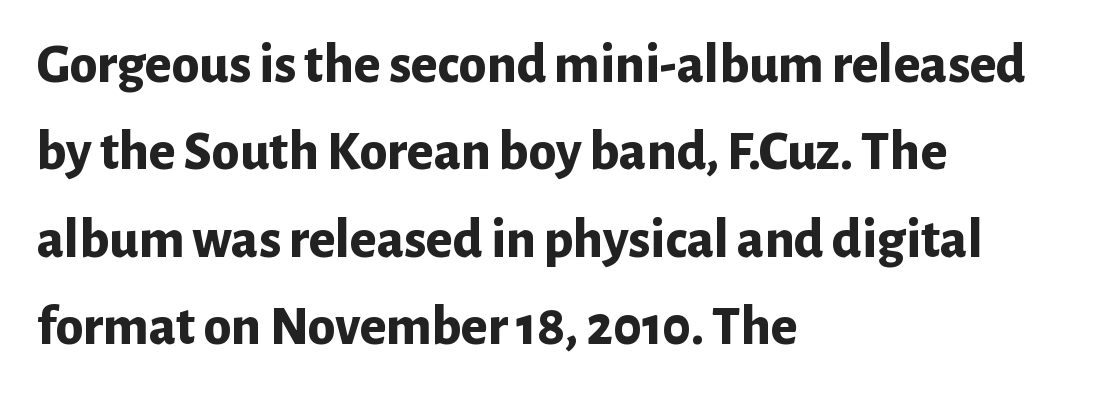
Q: Is the text bold? A: Yes.
Q: Is the text italic (slanted)? A: No, it is upright.
Q: Is the typeface a serif or a sans-serif typeface? A: Sans-serif.
Q: Is the text underlined? A: No.
Q: How is the paragraph aligned? A: Left-aligned.
Q: Is the spacing between letters normal or unusually wide? A: Normal.
Q: Is the spacing between lines tight, normal or loose? A: Normal.
Q: Width (condensed, normal, or wide)? A: Normal.
Q: Stroke contrast? A: Low.
Q: x-height? A: Medium.
Q: Monospaced? A: No.
